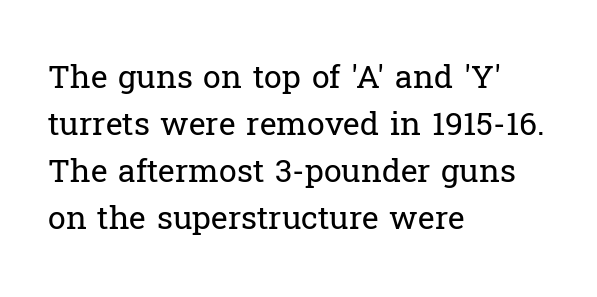
The block of text has a typical density, with ordinary space between rows. You can tell from the footed stems that serif type was used. These lines stack with their left ends in a neat column. The rendering uses natural spacing where letterforms have individual widths.
